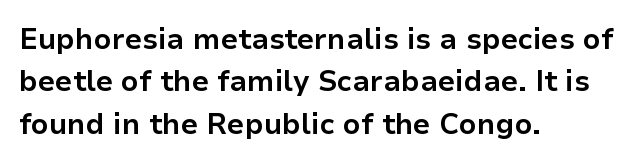
The image shows 29 px bold sans-serif type, upright; set left-aligned, normal line spacing (1.46x), normal letter spacing, not underlined; low stroke contrast and a medium x-height.
